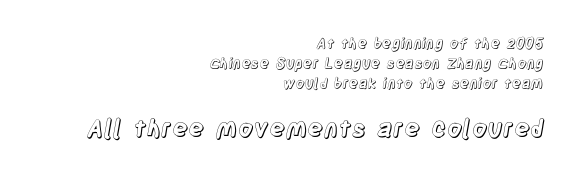
Type without underlining. Short note: letters normally spaced. If you measured baseline to baseline, you'd find a middling distance. Leftover space on each line is placed entirely before the opening word.
